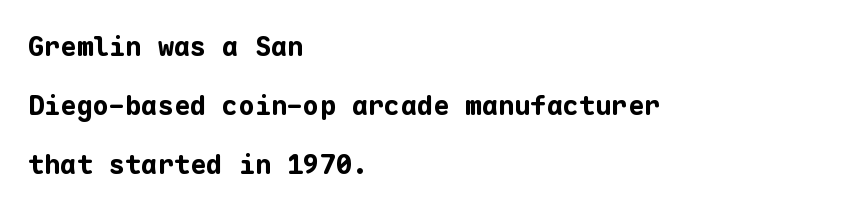
{"italic": "no", "bold": "yes", "underline": "no", "align": "left", "line_spacing": "loose", "line_spacing_ratio": 2.18, "letter_spacing": "normal", "letter_spacing_em": 0.0, "glyph_px": 27}
